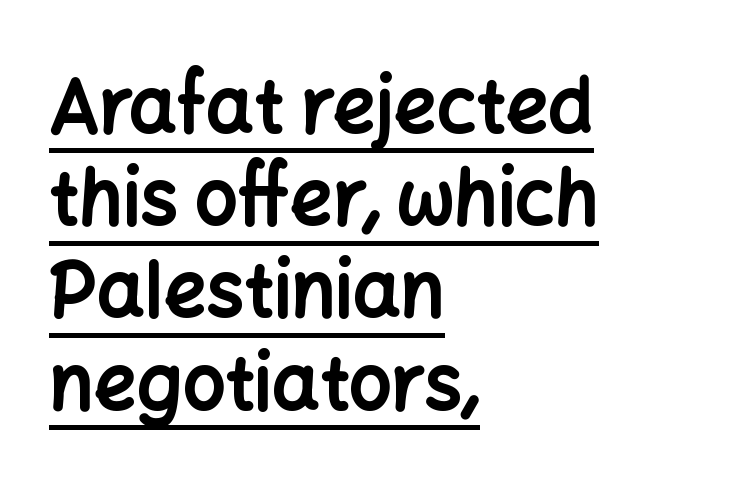
The image shows 75 px bold sans-serif type, upright; set left-aligned, line spacing 1.23x, normal letter spacing, underlined; low stroke contrast and a medium x-height.
